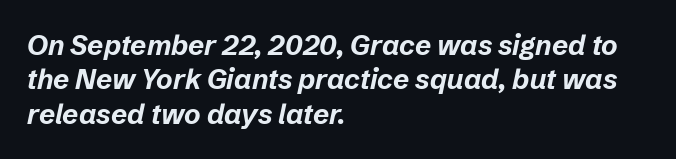
In CSS terms this would be text-align: left. You'd pick this weight for a headline — it's a proper bold. A typesetter would call this zero additional tracking. A clean baseline with only descenders dipping below it. Tall strokes in this sample are angled rather than plumb. Do the characters align in a grid? No, the font is proportional.
